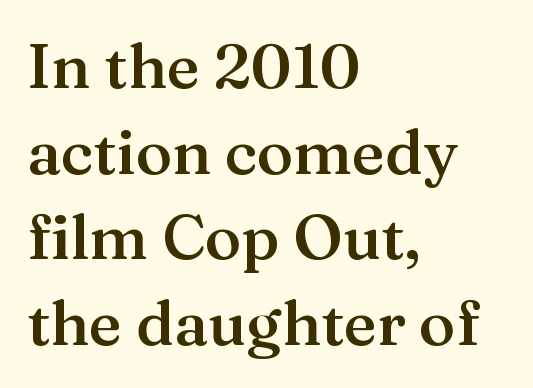
The image shows 62 px semibold serif type, upright; set left-aligned, normal line spacing (1.38x), normal letter spacing, not underlined; medium stroke contrast and a medium x-height.
